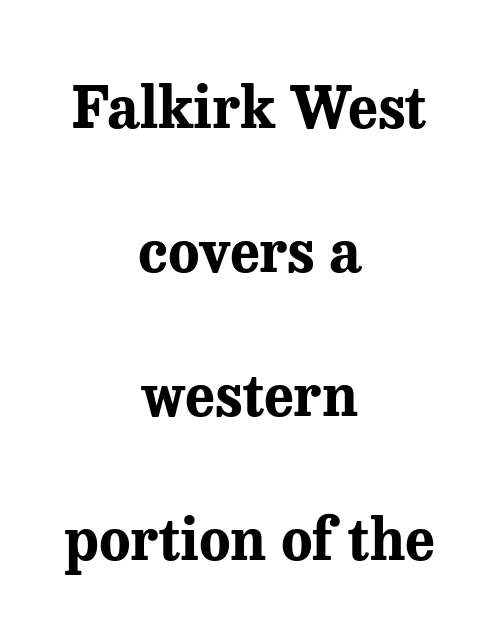
Is there any slant? The stems are plumb. This rendering employs a face with finishing strokes, i.e., a serif. The foot of each line stays bare and open. Typographic density is high because the face is bold. In CSS terms this would be text-align: center. In terms of leading, this rendering errs on the spacious side.
